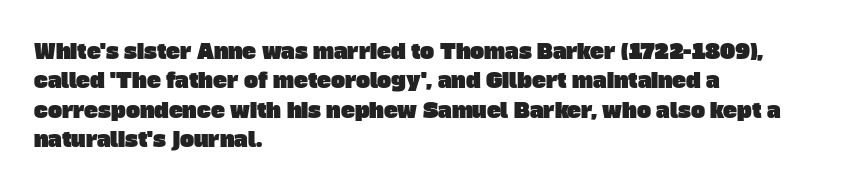
{"underline": "no", "align": "left", "line_spacing": "normal", "line_spacing_ratio": 1.4, "letter_spacing": "normal", "letter_spacing_em": 0.0, "glyph_px": 21}
